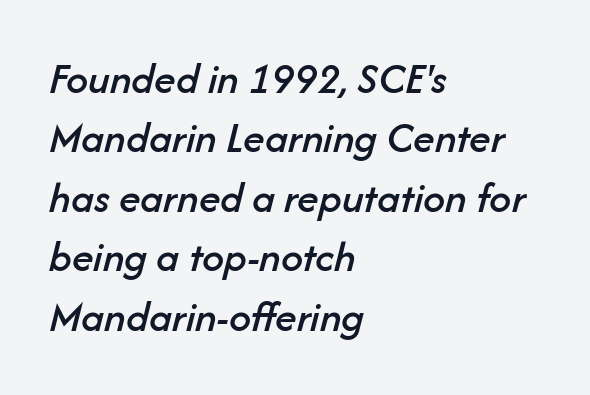
The image shows 44 px text type, italic (leaning right); set left-aligned, normal line spacing (1.35x), normal letter spacing, not underlined; low stroke contrast and a medium x-height.
